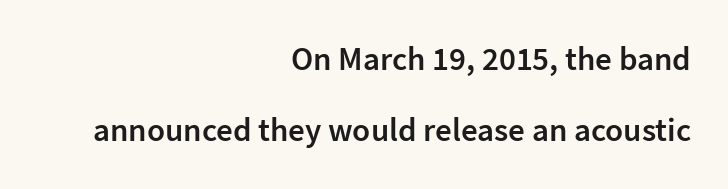
{"serif": "no", "italic": "no", "bold": "semi", "weight": "semibold", "width": "normal", "stroke_contrast": "low", "x_height": "medium", "monospaced": "no", "underline": "no", "align": "right", "line_spacing": "loose", "line_spacing_ratio": 2.16, "letter_spacing": "normal", "letter_spacing_em": 0.0, "glyph_px": 33}
